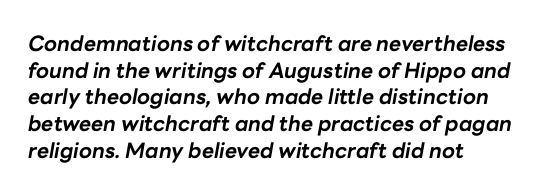
Left-aligned paragraph, ragged on the right. Rule under the text: the space is simply empty. The face used here has a pronounced slope to its letters. These words are printed bold, with thick strokes throughout. The horizontal fit of the characters is conventional and even. The line-height multiplier appears to be the usual default.
